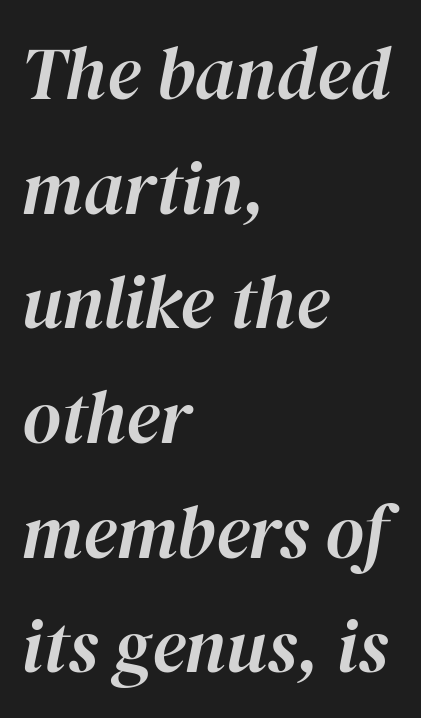
{"italic": "yes", "lean": "right", "slant_degrees": 12, "width": "normal", "stroke_contrast": "high", "x_height": "medium", "monospaced": "no", "underline": "no", "align": "left", "line_spacing": "normal", "line_spacing_ratio": 1.55, "letter_spacing": "normal", "letter_spacing_em": 0.0, "glyph_px": 74}
